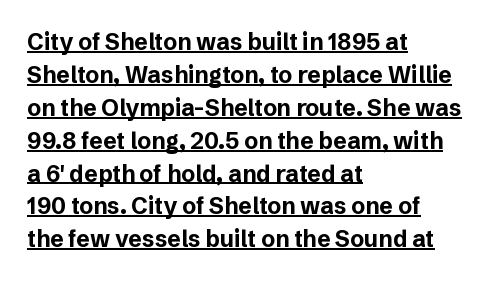
The image shows 23 px bold type, upright; set left-aligned, normal line spacing (1.43x), normal letter spacing, underlined.
